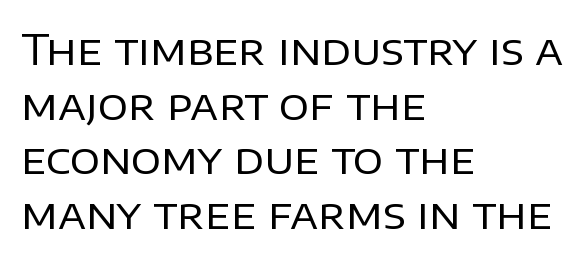
Descenders hang freely into open space. The rendering uses natural spacing where letterforms have individual widths. The lines are quadded left. This rendering employs a face without finishing strokes, i.e., a sans-serif. The lettering holds an erect, upright posture throughout.
